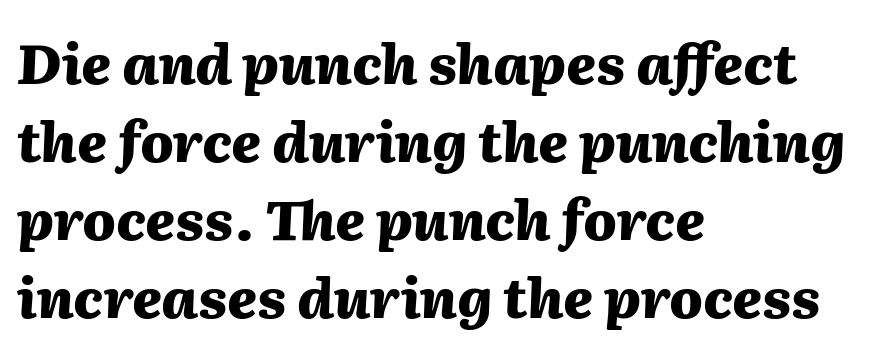
Q: Is the text bold? A: Yes.
Q: Is the text italic (slanted)? A: Yes, it leans right by about 2 degrees.
Q: Is the text underlined? A: No.
Q: How is the paragraph aligned? A: Left-aligned.
Q: Is the spacing between letters normal or unusually wide? A: Normal.
Q: Is the spacing between lines tight, normal or loose? A: Normal.
Q: Width (condensed, normal, or wide)? A: Normal.
Q: Stroke contrast? A: Medium.
Q: x-height? A: Medium.
Q: Monospaced? A: No.
